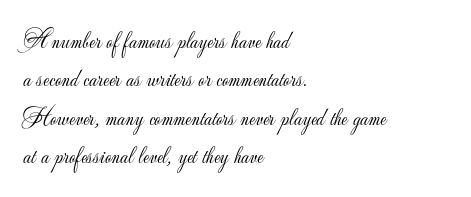
The string is rendered with underlining switched off. Tracking value appears to be zero — textbook default spacing. The lines in this sample share a left origin and differ only in where they stop. Vertical spacing — default.
